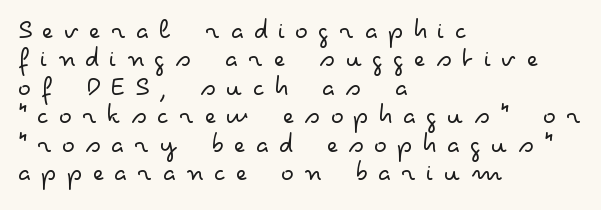
{"serif": "no", "italic": "no", "bold": "no", "weight": "light", "width": "wide", "stroke_contrast": "low", "x_height": "small", "monospaced": "no", "underline": "no", "align": "left", "line_spacing": "tight", "line_spacing_ratio": 0.95, "letter_spacing": "wide", "letter_spacing_em": 0.33, "glyph_px": 30}
